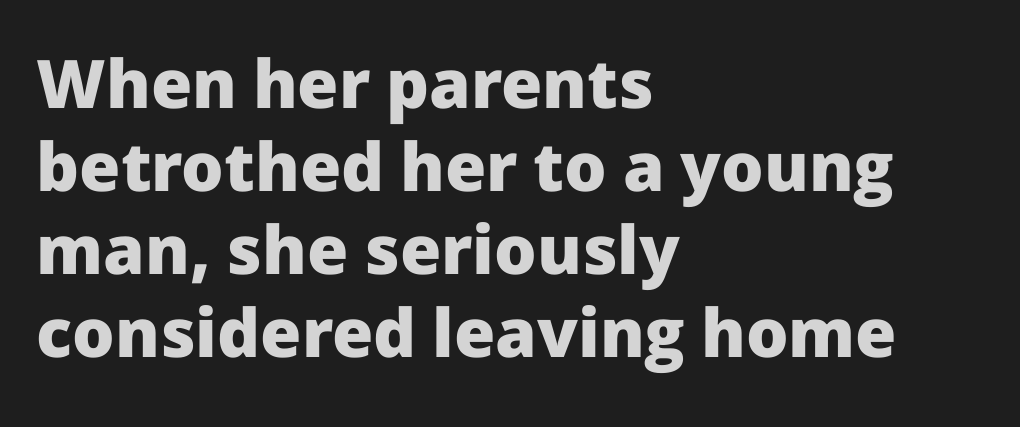
{"serif": "no", "italic": "no", "bold": "yes", "weight": "heavy", "width": "normal", "stroke_contrast": "low", "x_height": "medium", "monospaced": "no", "underline": "no", "align": "left", "line_spacing_ratio": 1.24, "letter_spacing": "normal", "letter_spacing_em": 0.0, "glyph_px": 67}
